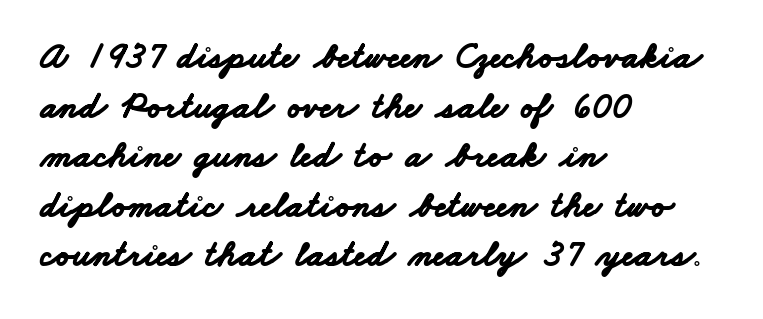
Q: Is the text bold? A: Yes.
Q: Is the typeface a serif or a sans-serif typeface? A: Sans-serif.
Q: Is the text underlined? A: No.
Q: How is the paragraph aligned? A: Left-aligned.
Q: Is the spacing between letters normal or unusually wide? A: Normal.
Q: Is the spacing between lines tight, normal or loose? A: Normal.
Q: Width (condensed, normal, or wide)? A: Wide.
Q: Stroke contrast? A: Low.
Q: x-height? A: Small.
Q: Monospaced? A: No.
